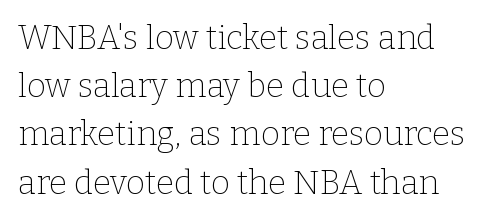
{"serif": "yes", "italic": "no", "bold": "no", "weight": "thin", "width": "normal", "stroke_contrast": "low", "x_height": "medium", "monospaced": "no", "underline": "no", "align": "left", "line_spacing": "normal", "line_spacing_ratio": 1.46, "letter_spacing": "normal", "letter_spacing_em": 0.0, "glyph_px": 33}
